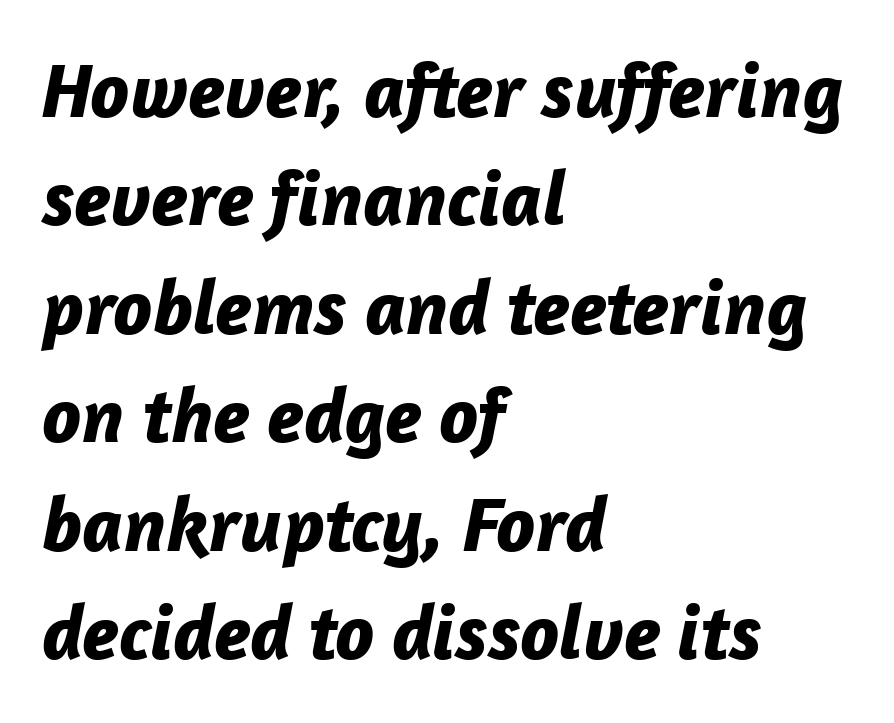
The image shows 78 px bold type, italic (leaning right); set left-aligned, normal line spacing (1.39x), normal letter spacing, not underlined; low stroke contrast and a medium x-height.
